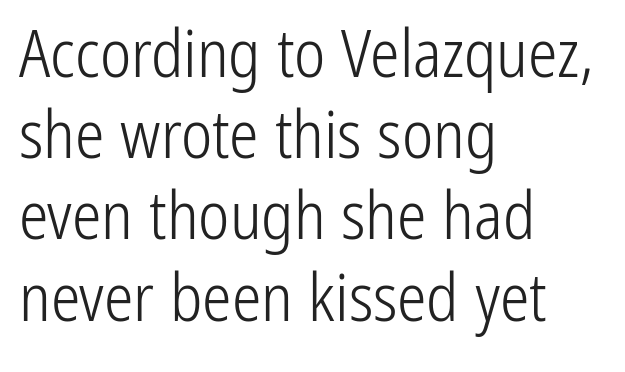
The setting favours the left margin, as ordinary paragraphs usually do. Style check: upright. The rendering keeps characters at their native spacing. Quick note: underline off. This is not heavy type; no bold has been used.
